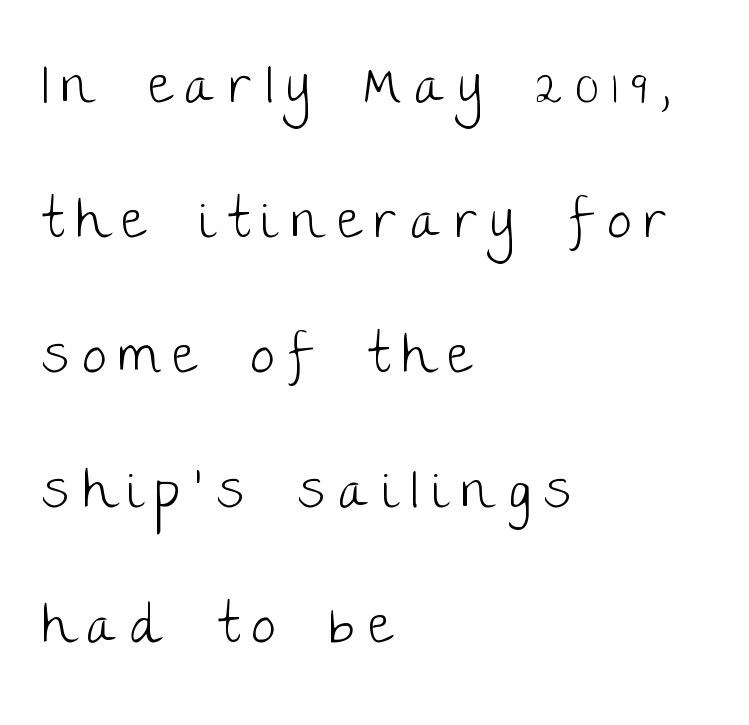
The image shows 54 px light sans-serif type, upright; set left-aligned, loose line spacing (2.5x), unusually wide letter spacing (+0.25 em), not underlined; low stroke contrast and a large x-height.
